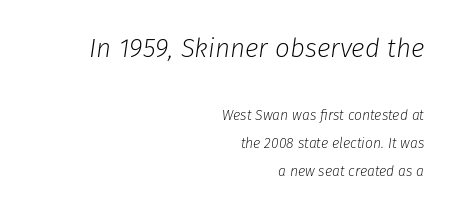
Here the glyphs are tracked normally, forming tight word shapes. Widely set lines give the paragraph a tall, airy silhouette. The letters look calm and open, with moderate or lighter stems. Any mark beneath the type? The region is blank. This sample uses an oblique cut, with every glyph tilted off the vertical.
